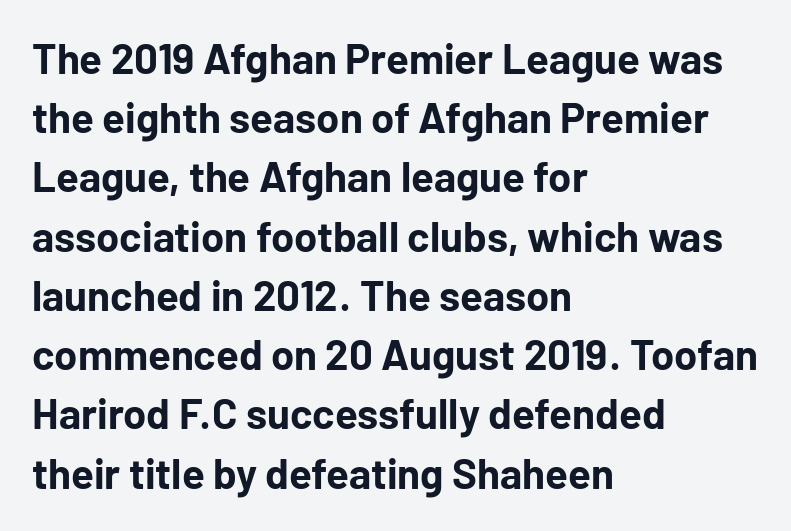
{"serif": "no", "italic": "no", "bold": "yes", "weight": "bold", "width": "normal", "stroke_contrast": "low", "x_height": "medium", "monospaced": "no", "underline": "no", "align": "left", "line_spacing": "normal", "line_spacing_ratio": 1.41, "letter_spacing": "normal", "letter_spacing_em": 0.0, "glyph_px": 42}
